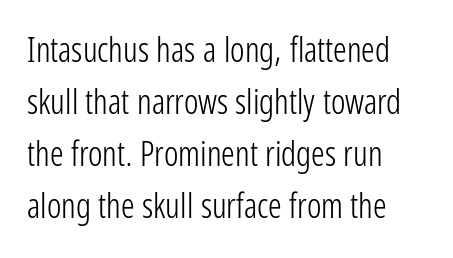
The image shows 34 px light, condensed sans-serif type, upright; set left-aligned, normal line spacing (1.53x), normal letter spacing, not underlined; low stroke contrast and a medium x-height.
